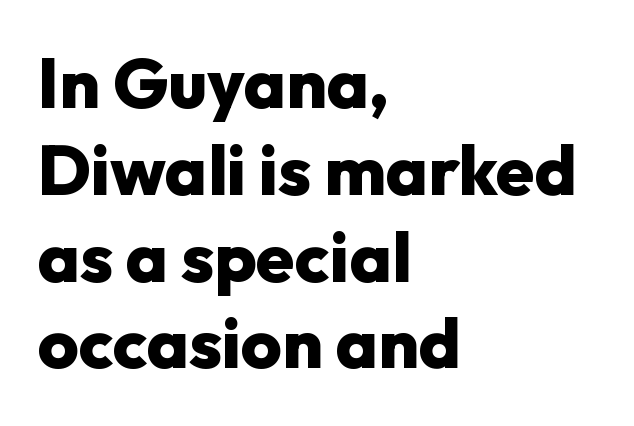
{"serif": "no", "italic": "no", "bold": "yes", "weight": "heavy", "width": "normal", "stroke_contrast": "low", "x_height": "medium", "monospaced": "no", "underline": "no", "align": "left", "line_spacing_ratio": 1.24, "letter_spacing": "normal", "letter_spacing_em": 0.0, "glyph_px": 70}
